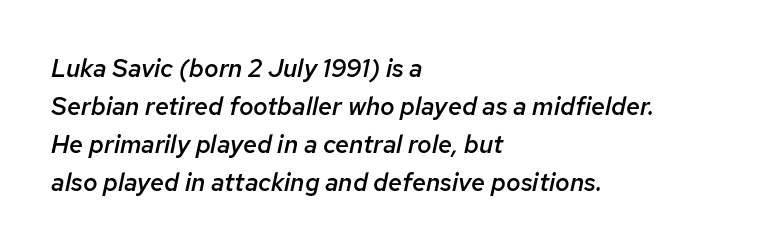
{"italic": "yes", "lean": "right", "slant_degrees": 12, "bold": "semi", "underline": "no", "align": "left", "line_spacing": "normal", "line_spacing_ratio": 1.52, "letter_spacing": "normal", "letter_spacing_em": 0.0, "glyph_px": 25}
